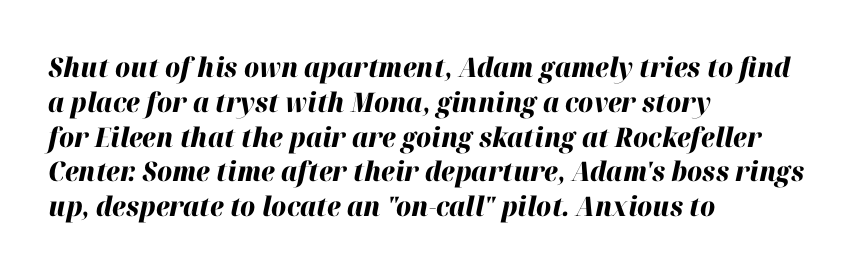
Unmarked baselines from the first word to the last. Every letter is thick-stroked: bold, no question. In terms of posture, this sample is oblique. The horizontal fit of the characters is conventional and even. The space between consecutive lines is moderate. Layout note: lines flush left.
